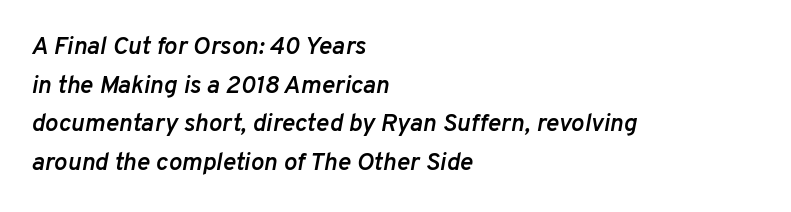
Q: Is the text bold? A: Semi-bold.
Q: Is the text italic (slanted)? A: Yes, it leans right by about 10 degrees.
Q: Is the text underlined? A: No.
Q: How is the paragraph aligned? A: Left-aligned.
Q: Is the spacing between letters normal or unusually wide? A: Normal.
Q: Is the spacing between lines tight, normal or loose? A: Normal.
